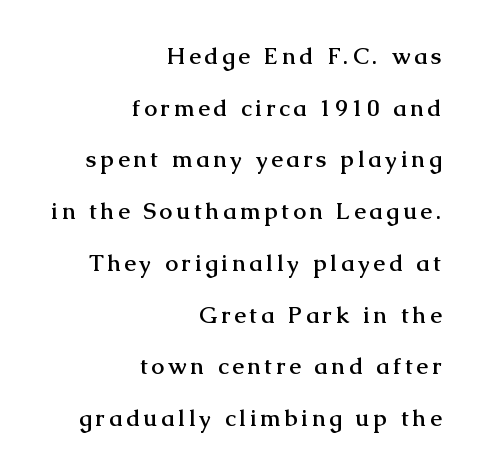
Q: Is the text bold? A: Yes.
Q: Is the text italic (slanted)? A: No, it is upright.
Q: Is the text underlined? A: No.
Q: How is the paragraph aligned? A: Right-aligned.
Q: Is the spacing between lines tight, normal or loose? A: Loose.
